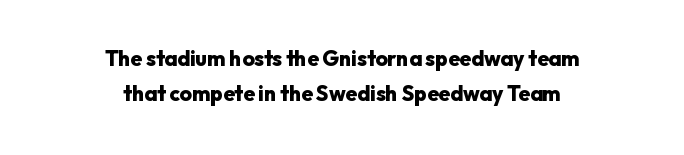
{"italic": "no", "bold": "yes", "underline": "no", "align": "center", "line_spacing": "normal", "line_spacing_ratio": 1.69, "letter_spacing": "normal", "letter_spacing_em": 0.0, "glyph_px": 21}
